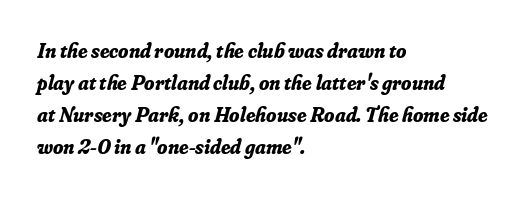
Q: Is the text bold? A: Yes.
Q: Is the text italic (slanted)? A: Yes, it leans right by about 16 degrees.
Q: Is the text underlined? A: No.
Q: How is the paragraph aligned? A: Left-aligned.
Q: Is the spacing between letters normal or unusually wide? A: Normal.
Q: Is the spacing between lines tight, normal or loose? A: Normal.
